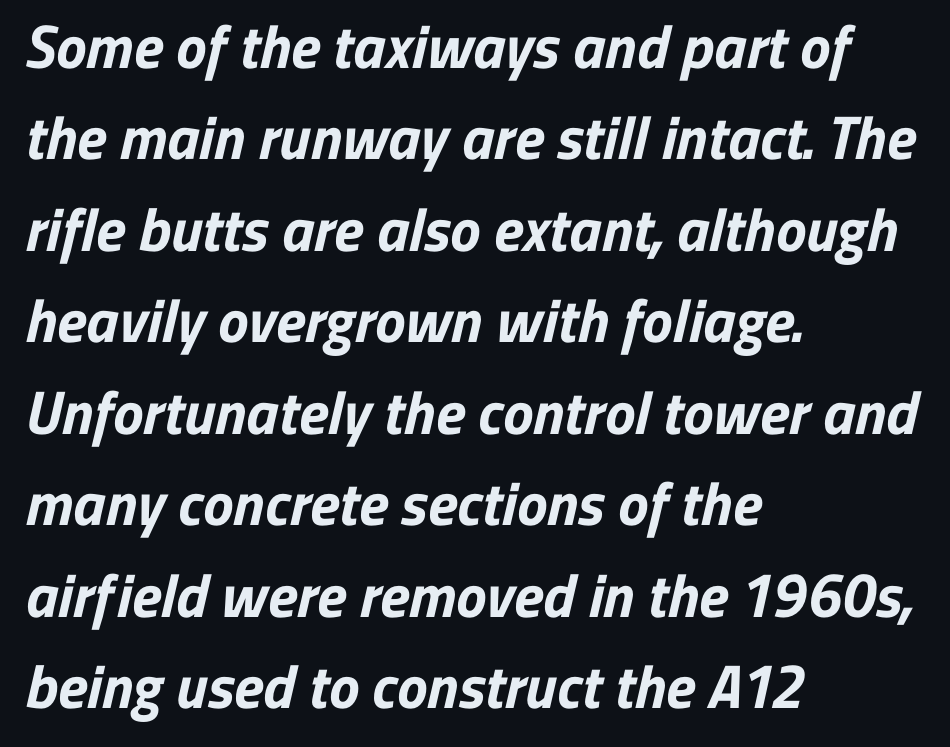
{"serif": "no", "bold": "yes", "weight": "bold", "width": "normal", "stroke_contrast": "low", "x_height": "medium", "monospaced": "no", "underline": "no", "align": "left", "line_spacing": "normal", "line_spacing_ratio": 1.5, "letter_spacing": "normal", "letter_spacing_em": 0.0, "glyph_px": 61}
